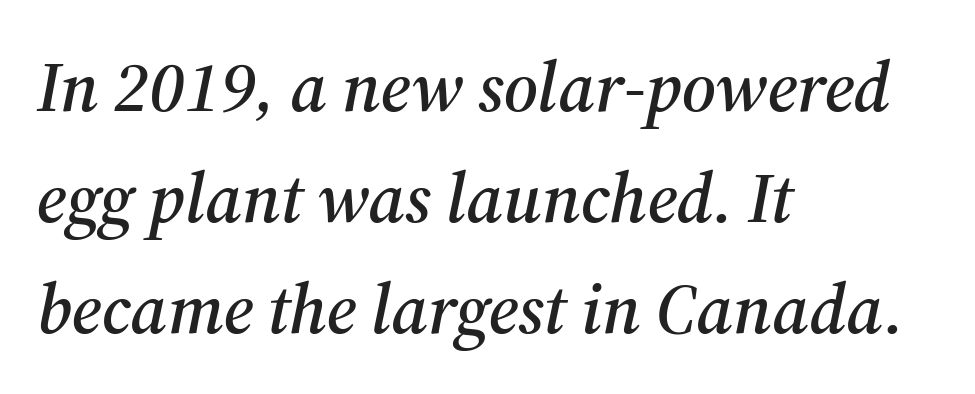
{"serif": "yes", "italic": "yes", "lean": "right", "slant_degrees": 12, "width": "normal", "stroke_contrast": "medium", "x_height": "medium", "monospaced": "no", "underline": "no", "align": "left", "line_spacing": "normal", "line_spacing_ratio": 1.56, "letter_spacing": "normal", "letter_spacing_em": 0.0, "glyph_px": 71}
